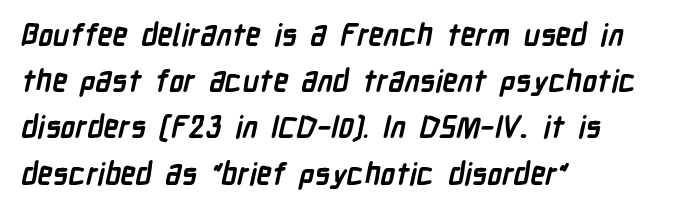
Q: Is the text bold? A: Yes.
Q: Is the typeface a serif or a sans-serif typeface? A: Sans-serif.
Q: Is the text underlined? A: No.
Q: How is the paragraph aligned? A: Left-aligned.
Q: Is the spacing between letters normal or unusually wide? A: Normal.
Q: Is the spacing between lines tight, normal or loose? A: Normal.
Q: Width (condensed, normal, or wide)? A: Condensed.
Q: Stroke contrast? A: Low.
Q: x-height? A: Medium.
Q: Monospaced? A: No.
